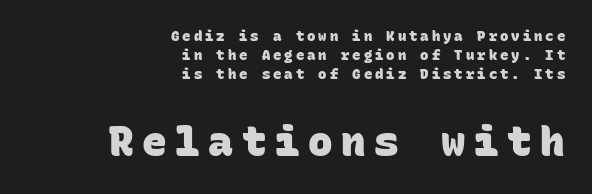
Q: Is the text bold? A: Yes.
Q: Is the typeface a serif or a sans-serif typeface? A: Sans-serif.
Q: Is the text underlined? A: No.
Q: How is the paragraph aligned? A: Right-aligned.
Q: Is the spacing between letters normal or unusually wide? A: Unusually wide.
Q: Is the spacing between lines tight, normal or loose? A: Normal.
Q: Which block of text is set in a larger size, the first (top) or the second (bottom)? A: The second (bottom) one.
Q: Width (condensed, normal, or wide)? A: Normal.
Q: Stroke contrast? A: Low.
Q: x-height? A: Large.
Q: Monospaced? A: Yes.
